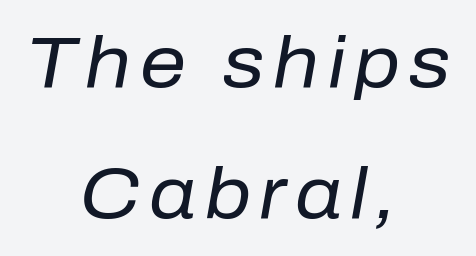
Q: Is the text bold? A: No.
Q: Is the text italic (slanted)? A: Yes, it leans right by about 10 degrees.
Q: Is the text underlined? A: No.
Q: How is the paragraph aligned? A: Centered.
Q: Width (condensed, normal, or wide)? A: Normal.
Q: Stroke contrast? A: Low.
Q: x-height? A: Medium.
Q: Monospaced? A: No.
